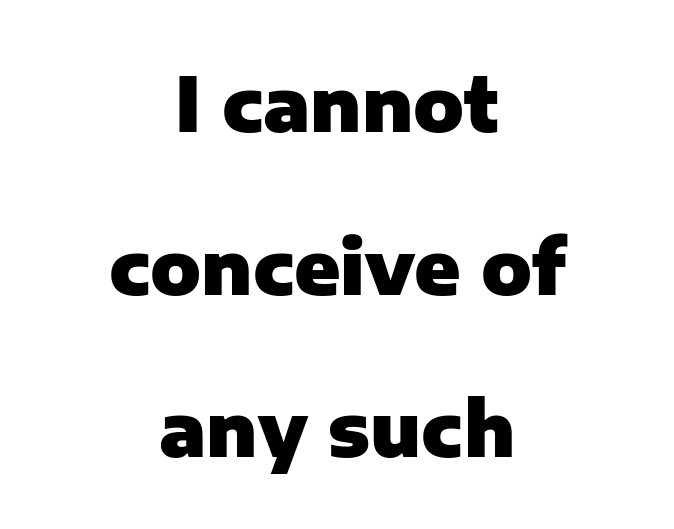
{"serif": "no", "italic": "no", "bold": "yes", "weight": "heavy", "width": "normal", "stroke_contrast": "low", "x_height": "medium", "monospaced": "no", "underline": "no", "align": "center", "line_spacing": "loose", "line_spacing_ratio": 2.17, "letter_spacing": "normal", "letter_spacing_em": 0.0, "glyph_px": 75}
